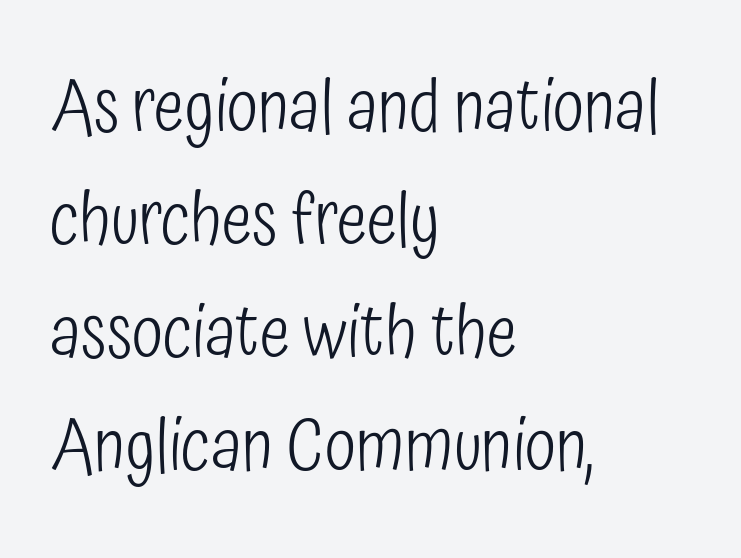
Q: Is the text bold? A: No.
Q: Is the text italic (slanted)? A: No, it is upright.
Q: Is the typeface a serif or a sans-serif typeface? A: Sans-serif.
Q: Is the text underlined? A: No.
Q: How is the paragraph aligned? A: Left-aligned.
Q: Is the spacing between letters normal or unusually wide? A: Normal.
Q: Is the spacing between lines tight, normal or loose? A: Normal.
Q: Width (condensed, normal, or wide)? A: Condensed.
Q: Stroke contrast? A: Low.
Q: x-height? A: Medium.
Q: Monospaced? A: No.
